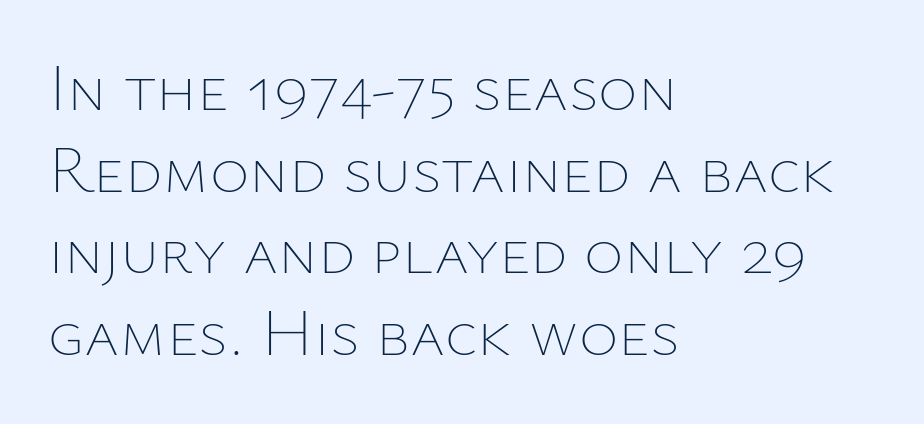
The lettering holds an erect, upright posture throughout. A typesetter would call this zero additional tracking. Alignment: flush left. Do the characters align in a grid? No, the font is proportional. The strip under each line holds only bare page. Is the stroke heavy? The answer is a plain regular-or-lighter.
